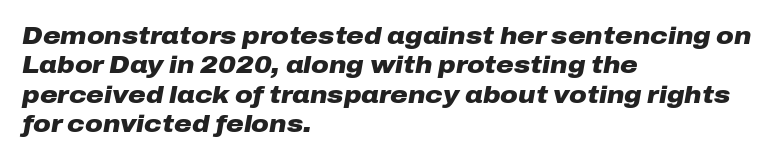
The image shows 24 px bold type, italic (leaning right); set left-aligned, line spacing 1.22x, normal letter spacing, not underlined.
